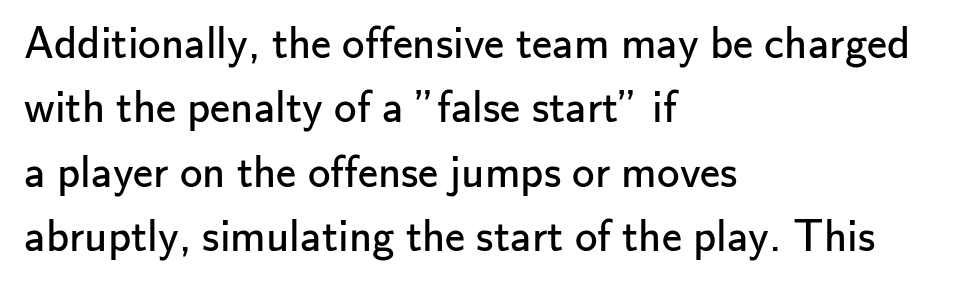
Is this a fixed-width face? No — the glyphs have proportional, varying widths. Does the leading feel generous? No, just average. The letters look calm and open, with moderate or lighter stems. Decoration check: the copy has no underline.
